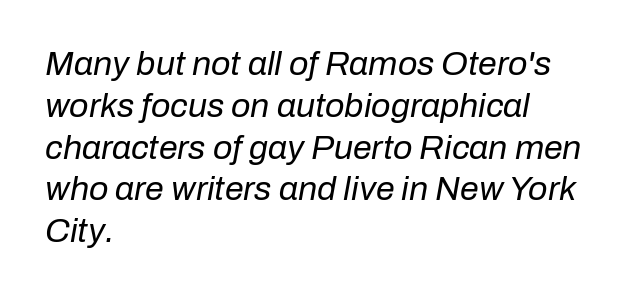
Only glyphs here, with clear space below each row. No extra tracking has been applied to these lines. The passage shown is typed in a proportional face where columns would drift. The passage shown leans; its letterforms are oblique. Every row of glyphs begins at an identical x-position on the left.
